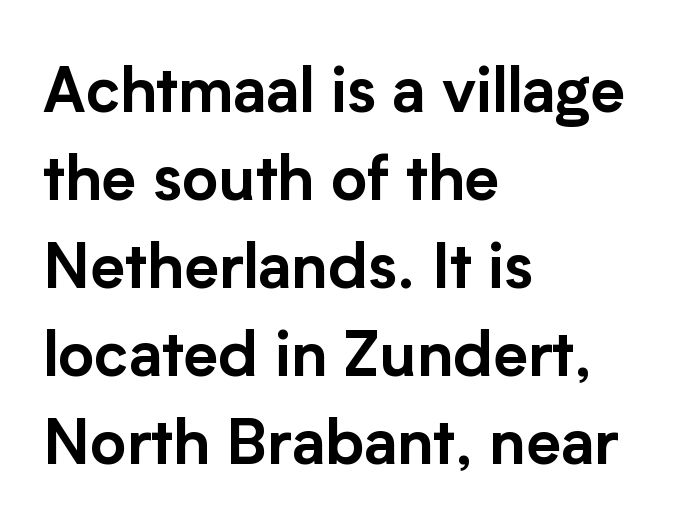
Q: Is the text italic (slanted)? A: No, it is upright.
Q: Is the typeface a serif or a sans-serif typeface? A: Sans-serif.
Q: Is the text underlined? A: No.
Q: How is the paragraph aligned? A: Left-aligned.
Q: Is the spacing between letters normal or unusually wide? A: Normal.
Q: Is the spacing between lines tight, normal or loose? A: Normal.
Q: Width (condensed, normal, or wide)? A: Normal.
Q: Stroke contrast? A: Low.
Q: x-height? A: Medium.
Q: Monospaced? A: No.
